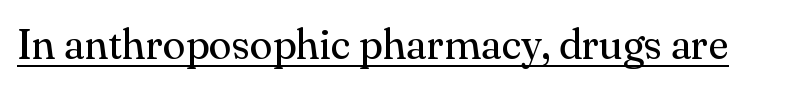
Q: Is the text bold? A: No.
Q: Is the text italic (slanted)? A: No, it is upright.
Q: Is the typeface a serif or a sans-serif typeface? A: Serif.
Q: Is the text underlined? A: Yes.
Q: Is the spacing between letters normal or unusually wide? A: Normal.
Q: Width (condensed, normal, or wide)? A: Normal.
Q: Stroke contrast? A: Medium.
Q: x-height? A: Small.
Q: Monospaced? A: No.
